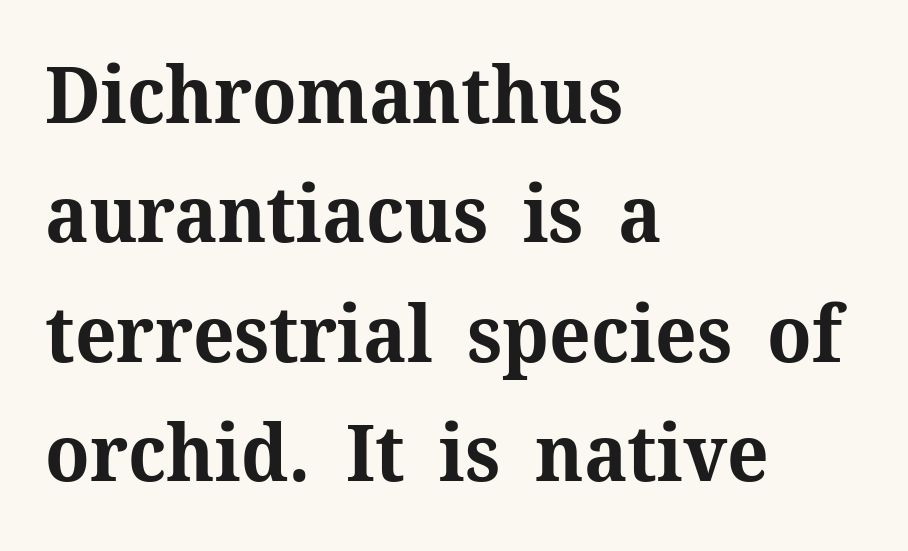
In terms of posture, this sample is upright. This rendering uses left alignment, leaving the right contour irregular. Each letter keeps its own natural width here, so spacing adapts to shape. Heft: maximum for text — a bold.
